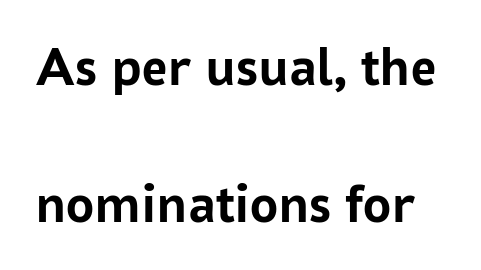
The image shows 56 px semibold sans-serif type, upright; set loose line spacing (2.44x), normal letter spacing, not underlined; low stroke contrast and a medium x-height.
